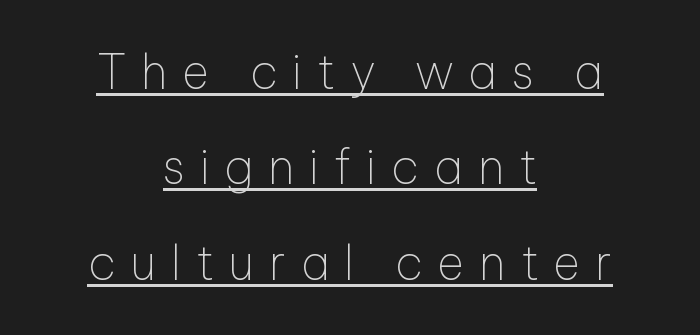
The image shows 47 px thin sans-serif type, upright; set centered, loose line spacing (2.03x), unusually wide letter spacing (+0.31 em), underlined; low stroke contrast and a medium x-height.
